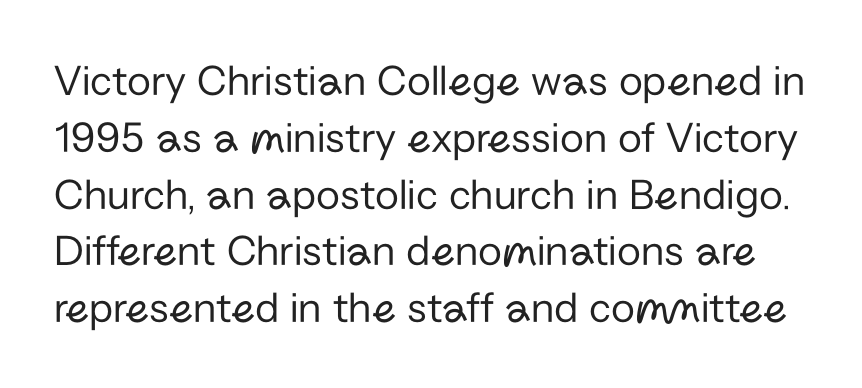
{"serif": "no", "italic": "no", "bold": "no", "weight": "regular", "width": "normal", "stroke_contrast": "low", "x_height": "medium", "monospaced": "no", "underline": "no", "line_spacing": "normal", "line_spacing_ratio": 1.29, "letter_spacing": "normal", "letter_spacing_em": 0.0, "glyph_px": 44}
